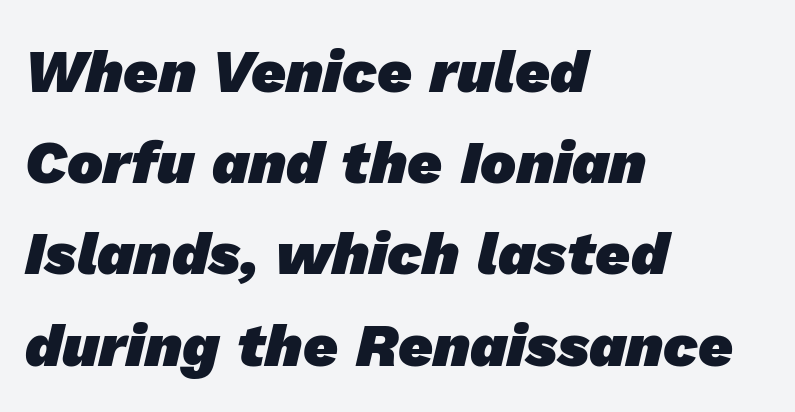
The image shows 60 px heavy sans-serif type; set left-aligned, normal line spacing (1.52x), normal letter spacing, not underlined; low stroke contrast and a medium x-height.
